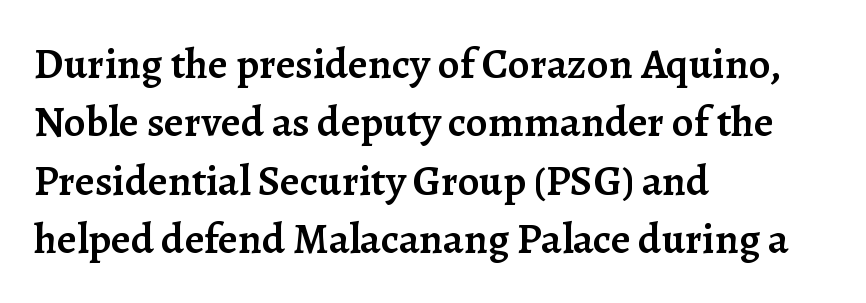
Q: Is the text bold? A: Semi-bold.
Q: Is the text italic (slanted)? A: No, it is upright.
Q: Is the typeface a serif or a sans-serif typeface? A: Serif.
Q: Is the text underlined? A: No.
Q: How is the paragraph aligned? A: Left-aligned.
Q: Is the spacing between letters normal or unusually wide? A: Normal.
Q: Is the spacing between lines tight, normal or loose? A: Normal.
Q: Width (condensed, normal, or wide)? A: Normal.
Q: Stroke contrast? A: Low.
Q: x-height? A: Medium.
Q: Monospaced? A: No.
